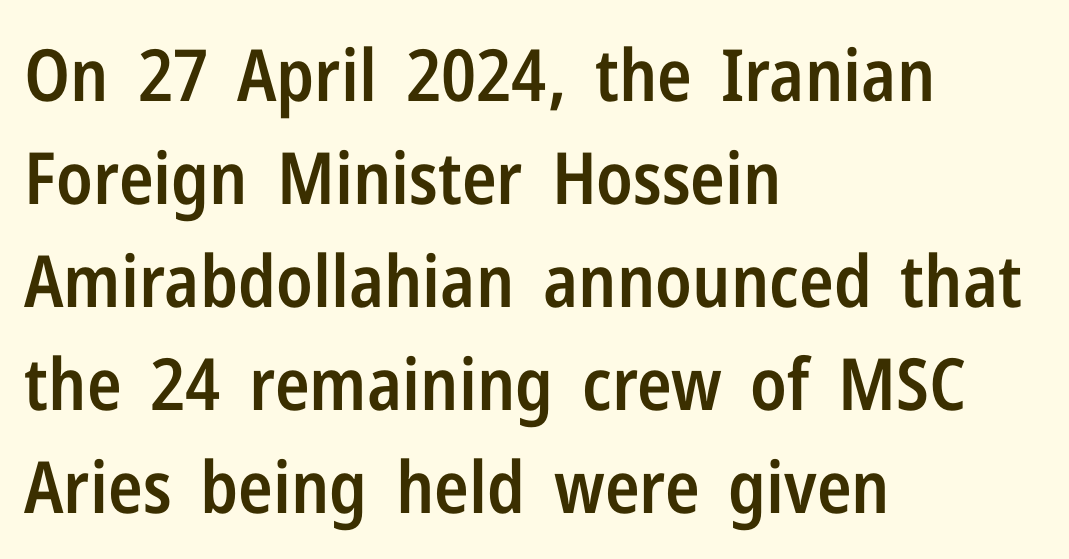
The image shows 72 px semibold, condensed sans-serif type, upright; set left-aligned, normal line spacing (1.43x), normal letter spacing, not underlined; low stroke contrast and a medium x-height.
